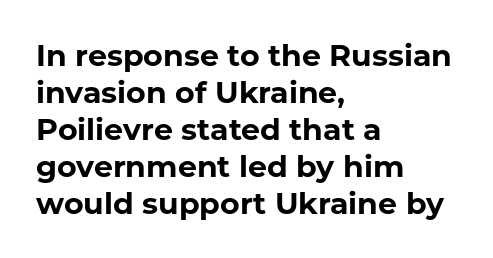
{"serif": "no", "italic": "no", "bold": "yes", "weight": "bold", "width": "normal", "stroke_contrast": "low", "x_height": "medium", "monospaced": "no", "underline": "no", "align": "left", "line_spacing_ratio": 1.23, "letter_spacing": "normal", "letter_spacing_em": 0.0, "glyph_px": 30}
